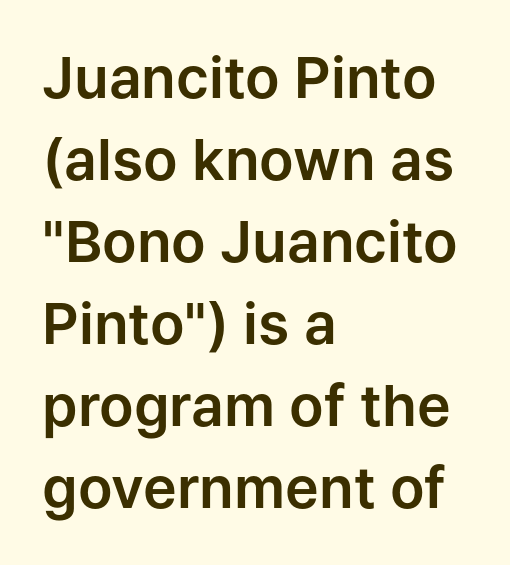
{"serif": "no", "italic": "no", "width": "normal", "stroke_contrast": "low", "x_height": "medium", "monospaced": "no", "underline": "no", "align": "left", "line_spacing": "normal", "line_spacing_ratio": 1.44, "letter_spacing": "normal", "letter_spacing_em": 0.0, "glyph_px": 57}
